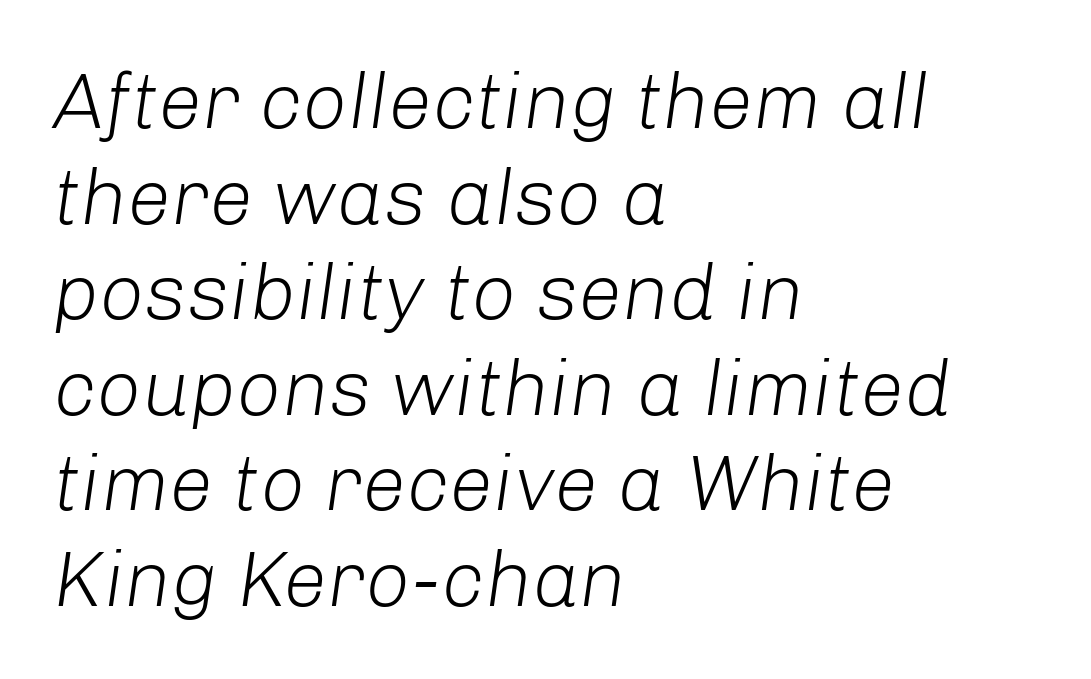
{"italic": "yes", "lean": "right", "slant_degrees": 8, "bold": "no", "weight": "light", "width": "normal", "stroke_contrast": "low", "x_height": "medium", "monospaced": "no", "underline": "no", "align": "left", "line_spacing_ratio": 1.21, "letter_spacing": "normal", "letter_spacing_em": 0.0, "glyph_px": 79}
